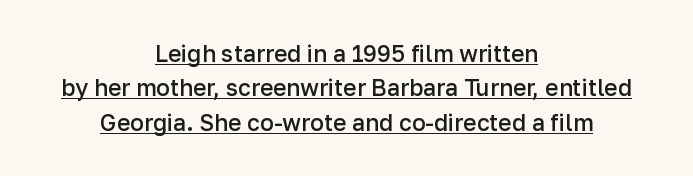
The image shows 23 px text type, upright; set centered, normal line spacing (1.5x), normal letter spacing, underlined.
